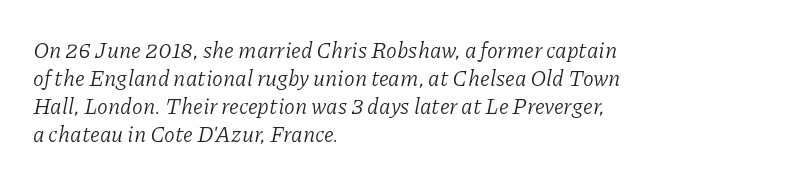
The whole block is typeset with a tilt. Glance below the letters and you will spot only blank space. Short note: letters normally spaced. Summary of vertical rhythm: regular, with standard interline spacing. Stems here are at most as thick as an everyday book face. The paragraph shown leans on its left margin.
